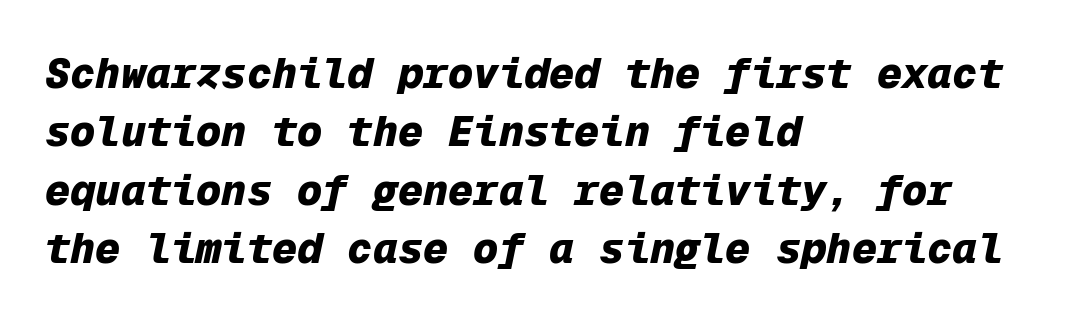
Q: Is the text bold? A: Yes.
Q: Is the text italic (slanted)? A: Yes, it leans right by about 12 degrees.
Q: Is the text underlined? A: No.
Q: How is the paragraph aligned? A: Left-aligned.
Q: Is the spacing between letters normal or unusually wide? A: Normal.
Q: Is the spacing between lines tight, normal or loose? A: Normal.
Q: Width (condensed, normal, or wide)? A: Normal.
Q: Stroke contrast? A: Low.
Q: x-height? A: Medium.
Q: Monospaced? A: Yes.
